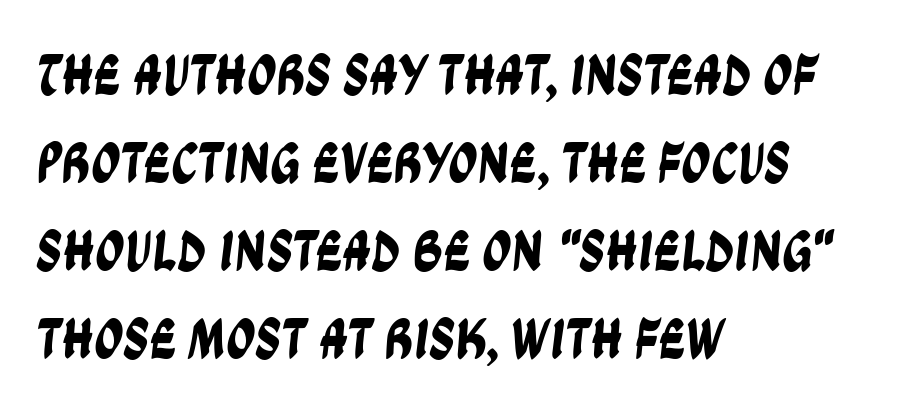
{"serif": "no", "width": "condensed", "stroke_contrast": "low", "x_height": "large", "monospaced": "no", "underline": "no", "align": "left", "line_spacing": "normal", "line_spacing_ratio": 1.52, "letter_spacing": "normal", "letter_spacing_em": 0.0, "glyph_px": 58}
